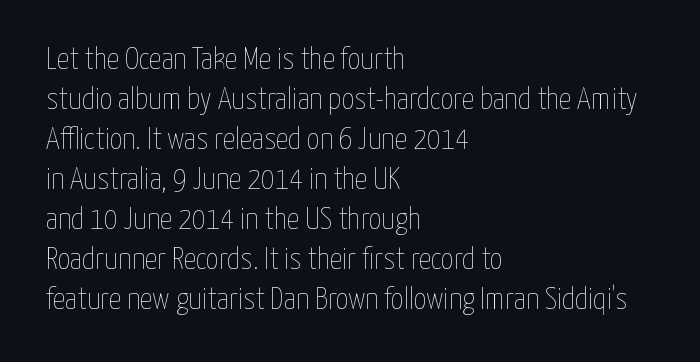
{"italic": "no", "bold": "no", "weight": "thin", "width": "condensed", "stroke_contrast": "low", "x_height": "medium", "monospaced": "no", "underline": "no", "align": "left", "line_spacing": "normal", "line_spacing_ratio": 1.29, "letter_spacing": "normal", "letter_spacing_em": 0.0, "glyph_px": 31}
